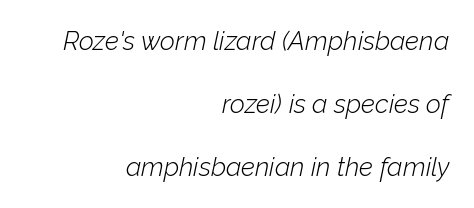
The image shows 26 px text type, italic (leaning right); set right-aligned, loose line spacing (2.42x), normal letter spacing, not underlined.
